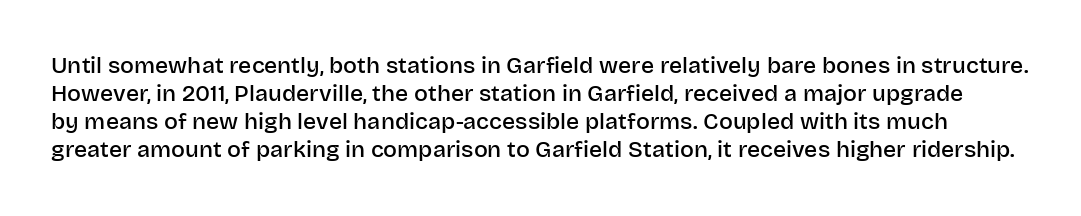
Q: Is the text bold? A: Semi-bold.
Q: Is the text italic (slanted)? A: No, it is upright.
Q: Is the text underlined? A: No.
Q: Is the spacing between letters normal or unusually wide? A: Normal.
